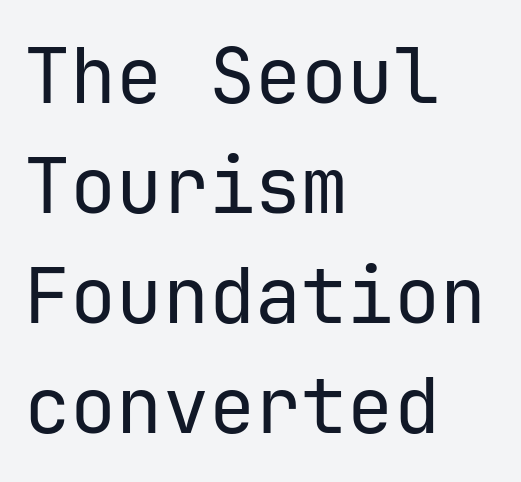
Q: Is the text bold? A: No.
Q: Is the text italic (slanted)? A: No, it is upright.
Q: Is the typeface a serif or a sans-serif typeface? A: Sans-serif.
Q: Is the text underlined? A: No.
Q: How is the paragraph aligned? A: Left-aligned.
Q: Is the spacing between letters normal or unusually wide? A: Normal.
Q: Is the spacing between lines tight, normal or loose? A: Normal.
Q: Width (condensed, normal, or wide)? A: Normal.
Q: Stroke contrast? A: Low.
Q: x-height? A: Medium.
Q: Monospaced? A: Yes.
